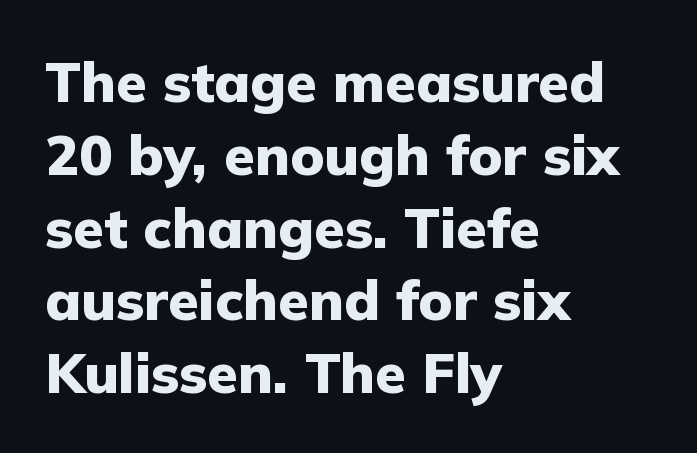
{"serif": "no", "italic": "no", "bold": "yes", "weight": "heavy", "width": "normal", "stroke_contrast": "low", "x_height": "medium", "monospaced": "no", "underline": "no", "align": "left", "line_spacing": "normal", "line_spacing_ratio": 1.3, "letter_spacing": "normal", "letter_spacing_em": 0.0, "glyph_px": 56}
